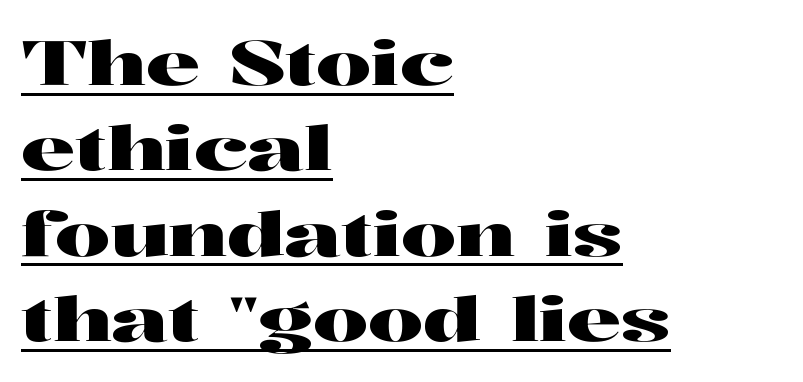
A rule runs beneath these lines of type. Serifs: yes, visible at the terminals of the letterforms. Default kerning and tracking; the words read as compact shapes. Horizontally, the lines are justified to the leading edge only. The line-height multiplier appears to be the usual default. Nope, not italic — everything's standing straight.
